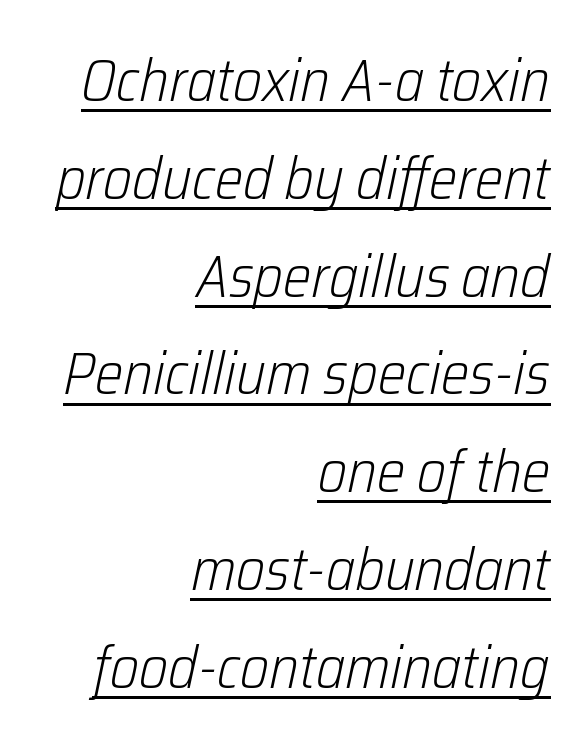
{"italic": "yes", "lean": "right", "slant_degrees": 12, "bold": "no", "weight": "light", "width": "condensed", "stroke_contrast": "low", "x_height": "medium", "monospaced": "no", "underline": "yes", "align": "right", "line_spacing": "normal", "line_spacing_ratio": 1.63, "letter_spacing": "normal", "letter_spacing_em": 0.0, "glyph_px": 60}
